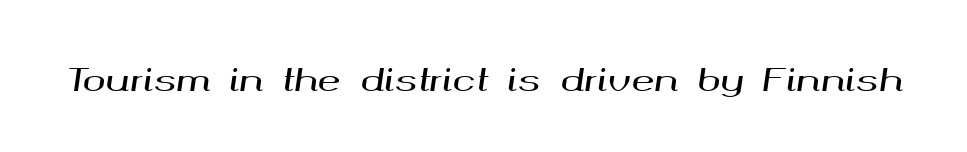
The image shows 31 px wide type, italic (leaning right); set normal letter spacing, not underlined; medium stroke contrast and a medium x-height.
